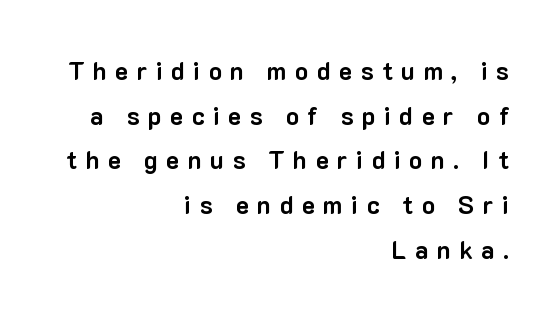
Q: Is the text bold? A: Yes.
Q: Is the text italic (slanted)? A: No, it is upright.
Q: Is the text underlined? A: No.
Q: How is the paragraph aligned? A: Right-aligned.
Q: Is the spacing between letters normal or unusually wide? A: Unusually wide.
